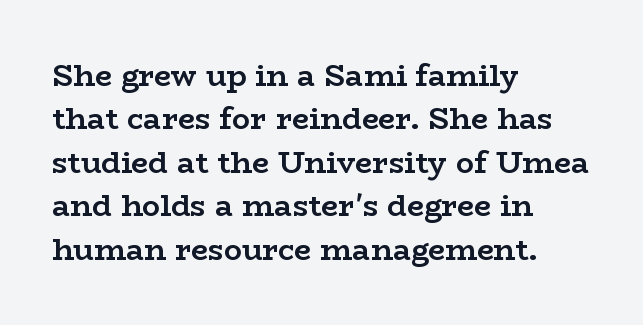
Q: Is the text bold? A: Yes.
Q: Is the text italic (slanted)? A: No, it is upright.
Q: Is the typeface a serif or a sans-serif typeface? A: Serif.
Q: Is the text underlined? A: No.
Q: How is the paragraph aligned? A: Left-aligned.
Q: Is the spacing between letters normal or unusually wide? A: Normal.
Q: Is the spacing between lines tight, normal or loose? A: Normal.
Q: Width (condensed, normal, or wide)? A: Wide.
Q: Stroke contrast? A: Low.
Q: x-height? A: Medium.
Q: Monospaced? A: No.
